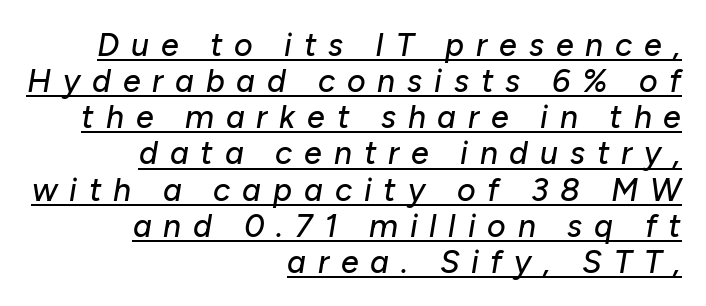
The passage is arranged like a letterhead date or caption credit — flush right. Quick note: underline on. The passage shown is typed in a proportional face where columns would drift. Compared with ordinary roman type, these characters are visibly tilted.
